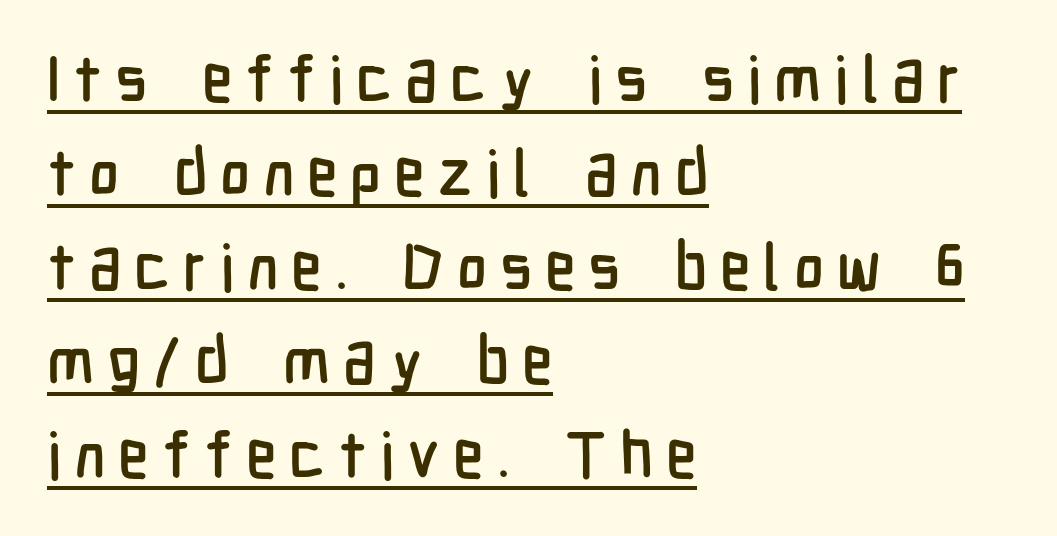
The image shows 64 px condensed sans-serif type, upright; set left-aligned, normal line spacing (1.47x), unusually wide letter spacing (+0.2 em), underlined; low stroke contrast and a medium x-height.
